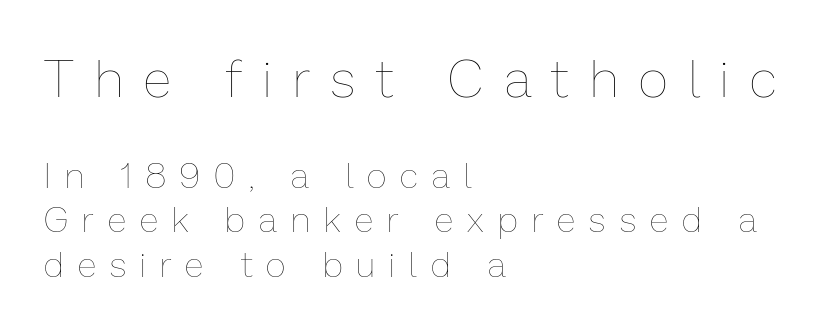
The image shows 52 px thin type, upright; set left-aligned, normal line spacing (1.27x), unusually wide letter spacing (+0.41 em), not underlined; the first (top) block is 1.49x larger; low stroke contrast and a medium x-height.
